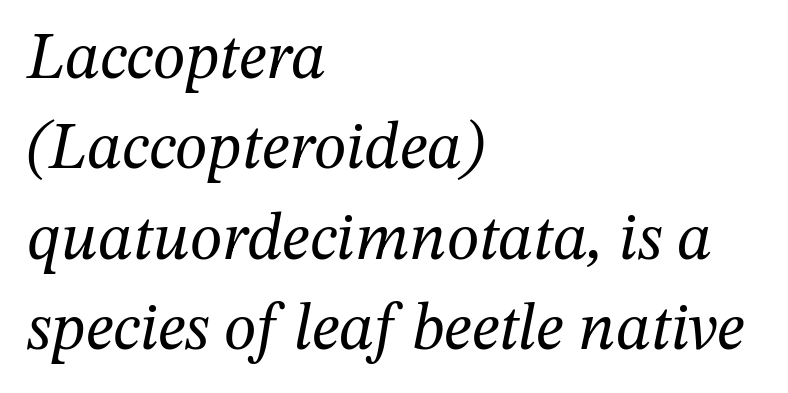
Honestly, the letter spacing is just normal — you wouldn't notice it. A typesetter would mark this as italic. Think of a printed novel: that variable character pitch is what you see here. Glance below the letters and you will spot only blank space. Note: serifs present on the glyphs. Is the type heavy? It reads as light-to-regular instead.
